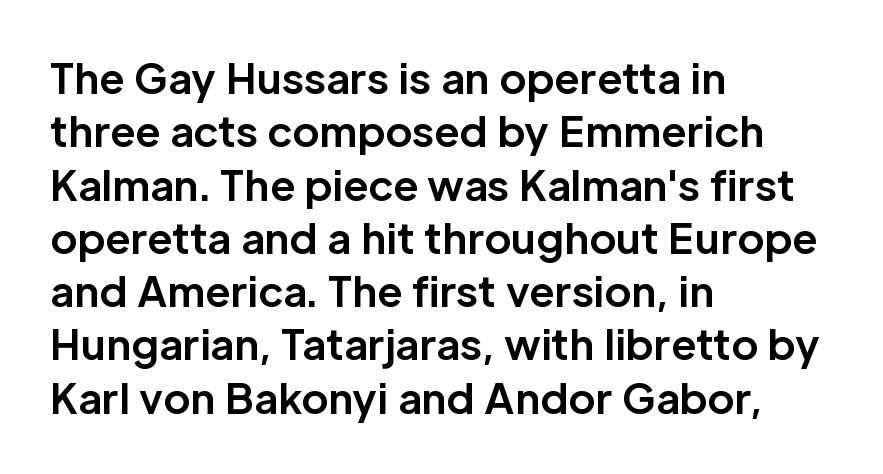
{"serif": "no", "italic": "no", "bold": "yes", "weight": "bold", "width": "normal", "stroke_contrast": "low", "x_height": "medium", "monospaced": "no", "underline": "no", "align": "left", "line_spacing": "normal", "line_spacing_ratio": 1.3, "letter_spacing": "normal", "letter_spacing_em": 0.0, "glyph_px": 41}
